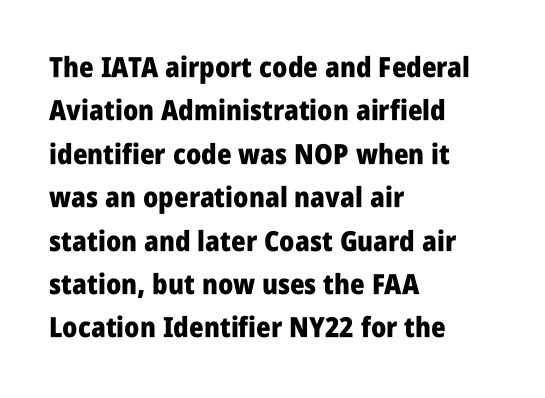
How heavy is the stroke? Heavy — this is a bold. Baseline-to-baseline distance is the conventional proportion of letter height. Posture: vertical. All the whitespace from short lines collects on the right. The rendering shows plain stroke endings on the letterforms — a sans-serif design.
